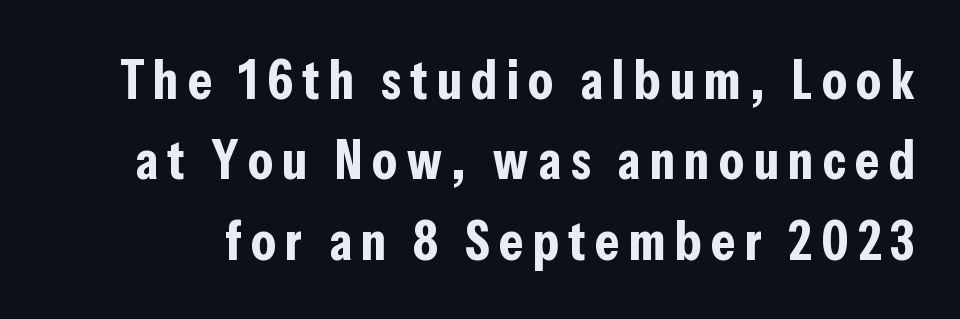
Bare-footed words on every line. Character widths vary here, with narrow letters taking less room than wide ones. The passage shown is typeset with a sans-serif family. Posture: upright roman.
